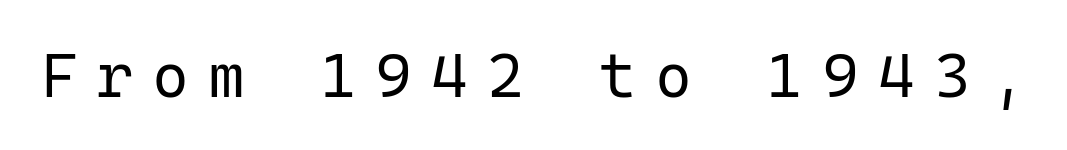
Ink coverage per letter is moderate at most. These lines are rendered in a fixed-pitch font. Letter spacing: wide. Rule under the text: the space is simply empty. The type sits square on the baseline with zero lean.
